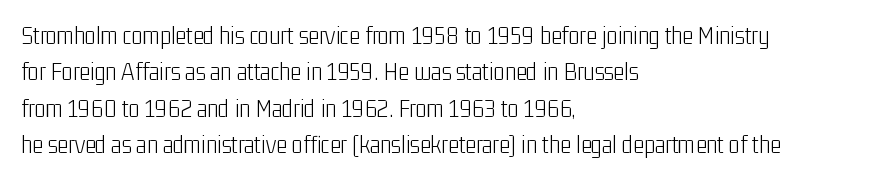
{"italic": "no", "bold": "no", "underline": "no", "align": "left", "line_spacing": "normal", "line_spacing_ratio": 1.4, "letter_spacing": "normal", "letter_spacing_em": 0.0, "glyph_px": 26}
